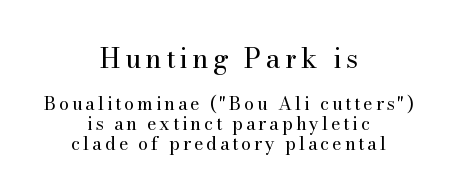
Q: Is the text bold? A: No.
Q: Is the text italic (slanted)? A: No, it is upright.
Q: Is the text underlined? A: No.
Q: How is the paragraph aligned? A: Centered.
Q: Is the spacing between lines tight, normal or loose? A: Tight.
Q: Which block of text is set in a larger size, the first (top) or the second (bottom)? A: The first (top) one.
